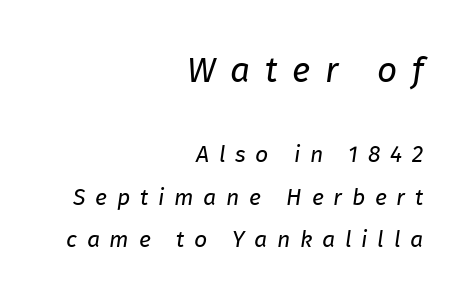
The image shows 35 px regular-weight type, italic (leaning right); set right-aligned, line spacing 1.84x, unusually wide letter spacing (+0.42 em), not underlined; the first (top) block is 1.52x larger; low stroke contrast and a medium x-height.
